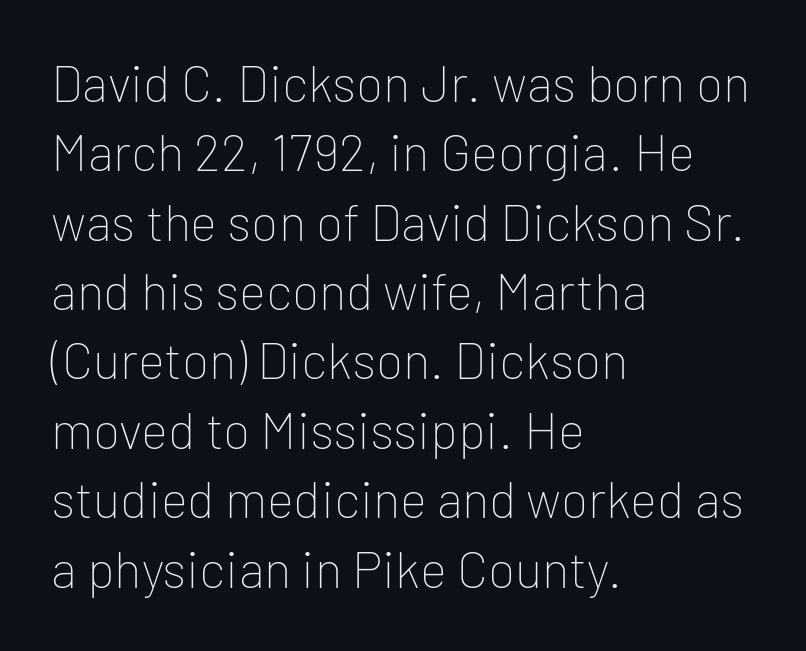
{"serif": "no", "italic": "no", "bold": "no", "weight": "thin", "width": "normal", "stroke_contrast": "low", "x_height": "medium", "monospaced": "no", "underline": "no", "align": "left", "line_spacing": "normal", "line_spacing_ratio": 1.36, "letter_spacing": "normal", "letter_spacing_em": 0.0, "glyph_px": 51}
